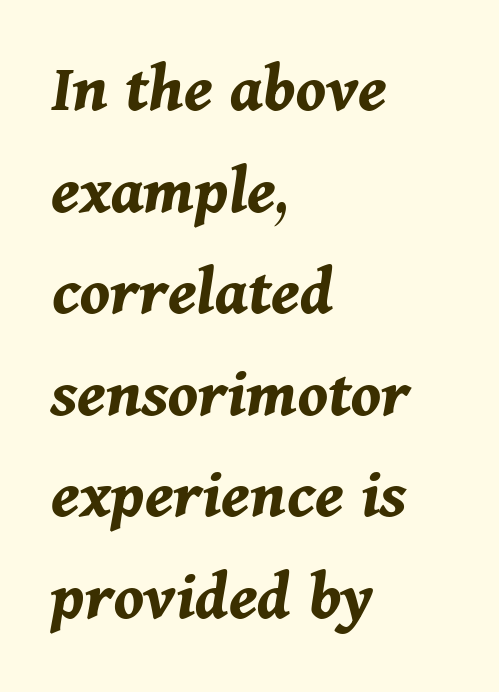
The passage shown stacks its lines at a standard gap. Nobody drew a line under any word here. Honestly, the letter spacing is just normal — you wouldn't notice it. Typeset ragged right — the left edge is the straight one. Does the weight exceed regular? Yes, all the way to bold. Emphasis-style slanted type is in use.
